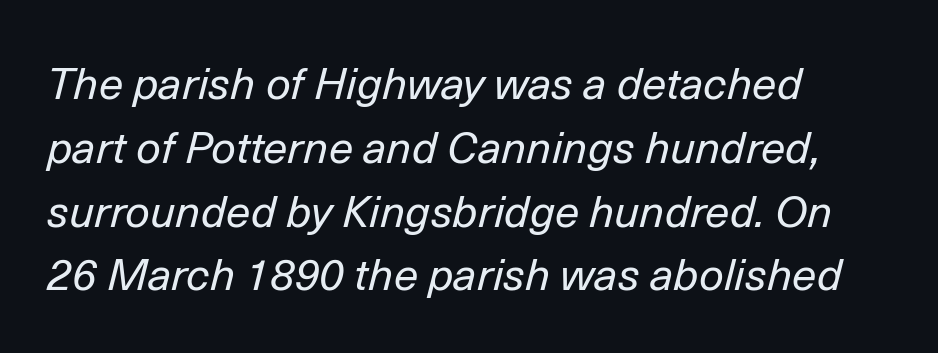
The image shows 44 px regular-weight type, italic (leaning right); set left-aligned, normal line spacing (1.45x), normal letter spacing, not underlined; low stroke contrast and a medium x-height.
